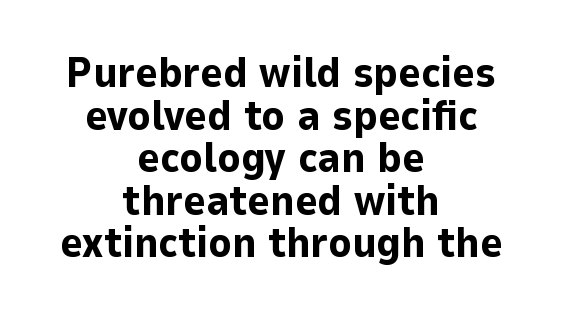
{"serif": "no", "italic": "no", "bold": "yes", "weight": "bold", "width": "normal", "stroke_contrast": "low", "x_height": "medium", "monospaced": "no", "underline": "no", "align": "center", "line_spacing": "tight", "line_spacing_ratio": 0.99, "letter_spacing": "normal", "letter_spacing_em": 0.0, "glyph_px": 43}
